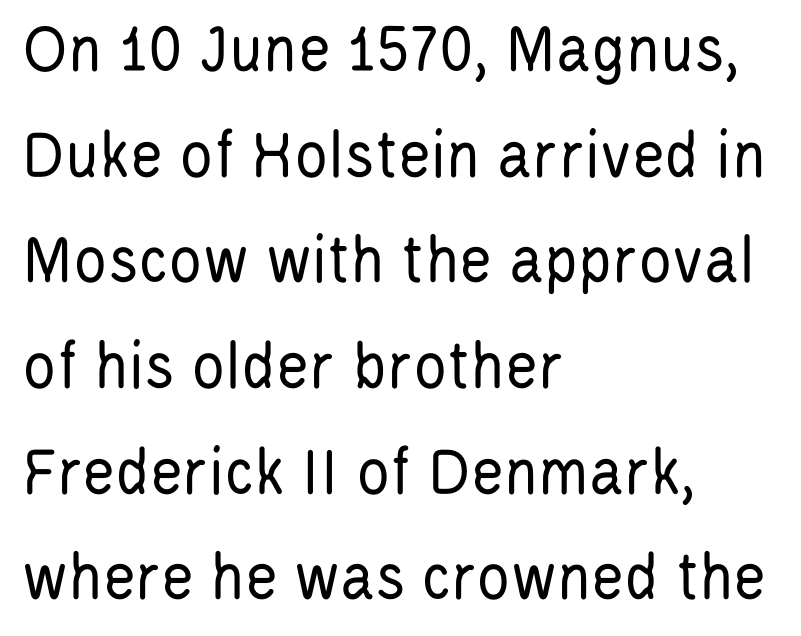
The font family rendered here belongs to the sans-serif group. Rendered with straight, roman letterforms. The face used here is rendered with its standard letterfit. The baseline area is clear. The text block is weighted toward the left margin, trailing off unevenly rightward. Honestly, the row spacing looks completely unremarkable.
